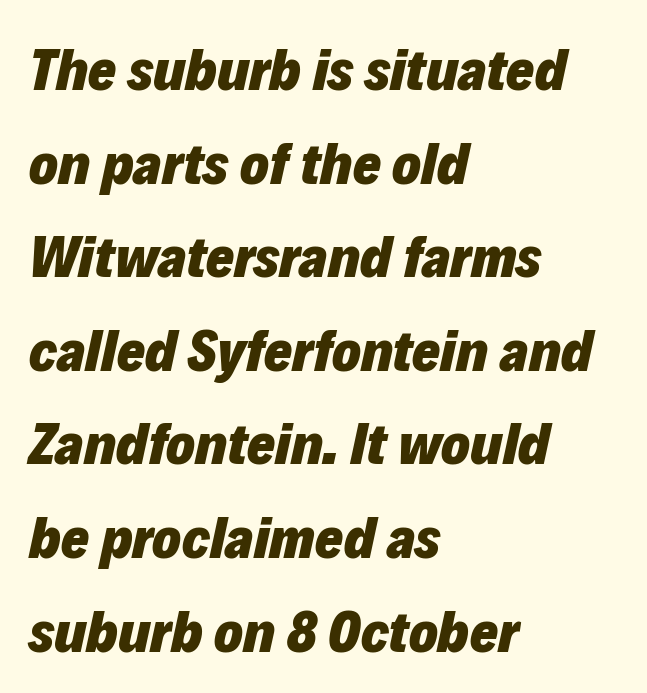
{"italic": "yes", "lean": "right", "slant_degrees": 12, "bold": "yes", "weight": "heavy", "width": "normal", "stroke_contrast": "low", "x_height": "medium", "monospaced": "no", "underline": "no", "align": "left", "line_spacing": "normal", "line_spacing_ratio": 1.56, "letter_spacing": "normal", "letter_spacing_em": 0.0, "glyph_px": 60}
